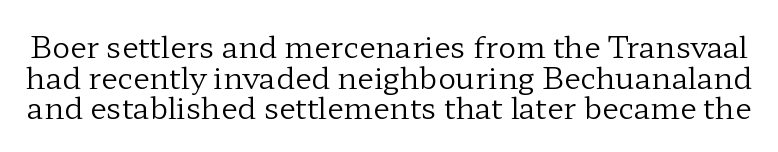
The image shows 30 px regular-weight, wide serif type, upright; set tight line spacing (1.02x), normal letter spacing, not underlined; low stroke contrast and a medium x-height.
